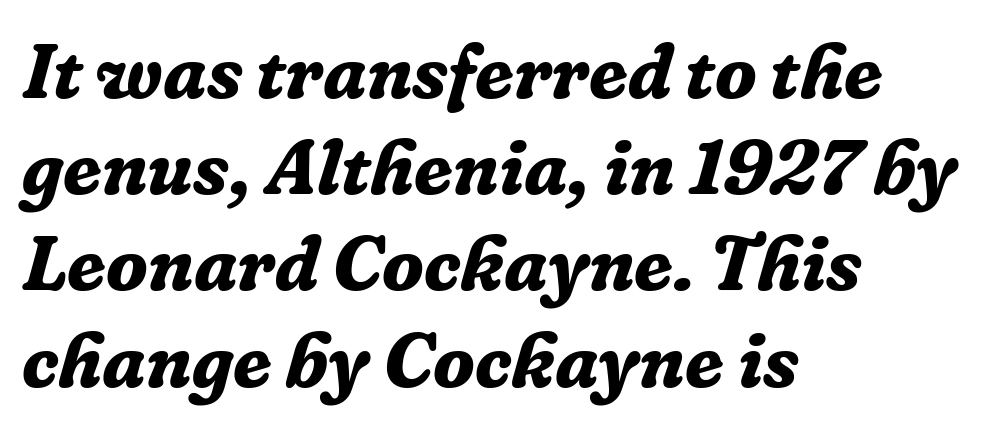
The image shows 77 px bold serif type, italic (leaning right); set left-aligned, normal line spacing (1.25x), normal letter spacing, not underlined; low stroke contrast and a medium x-height.
